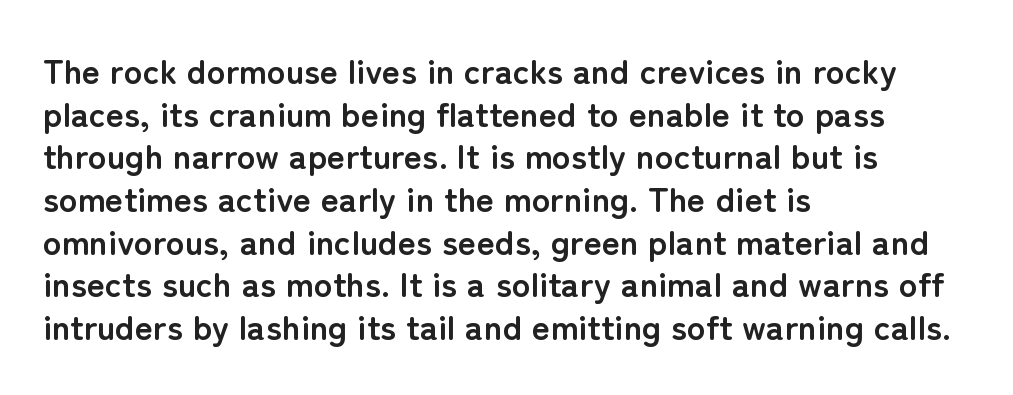
Q: Is the text bold? A: Yes.
Q: Is the text italic (slanted)? A: No, it is upright.
Q: Is the typeface a serif or a sans-serif typeface? A: Sans-serif.
Q: Is the text underlined? A: No.
Q: How is the paragraph aligned? A: Left-aligned.
Q: Is the spacing between letters normal or unusually wide? A: Normal.
Q: Width (condensed, normal, or wide)? A: Normal.
Q: Stroke contrast? A: Low.
Q: x-height? A: Medium.
Q: Monospaced? A: No.
